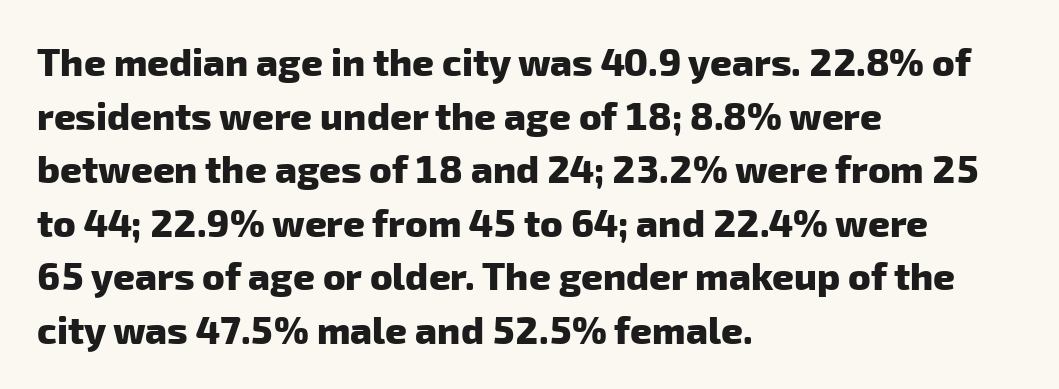
{"serif": "no", "bold": "yes", "weight": "heavy", "width": "normal", "stroke_contrast": "low", "x_height": "medium", "monospaced": "no", "underline": "no", "align": "left", "line_spacing": "normal", "line_spacing_ratio": 1.41, "letter_spacing": "normal", "letter_spacing_em": 0.0, "glyph_px": 38}
